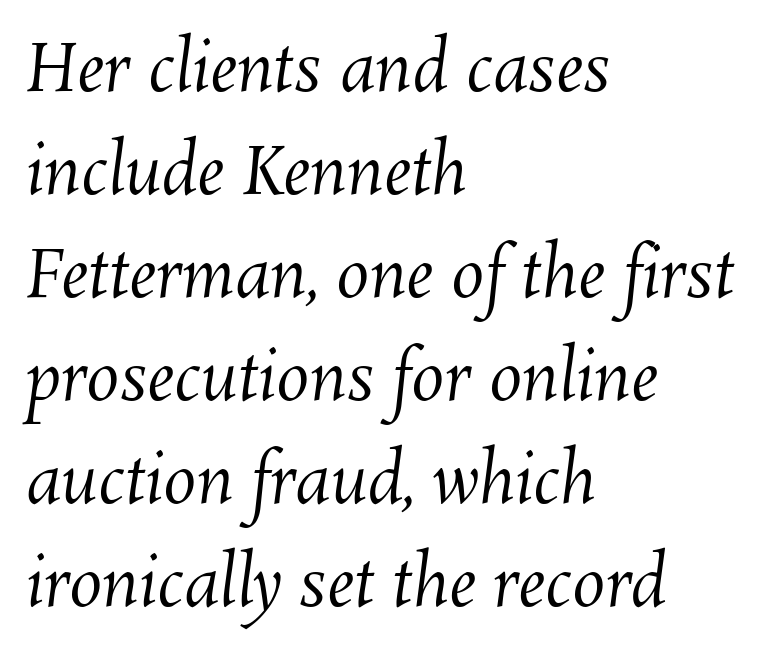
{"bold": "no", "weight": "regular", "width": "normal", "stroke_contrast": "medium", "x_height": "medium", "monospaced": "no", "underline": "no", "align": "left", "line_spacing": "normal", "line_spacing_ratio": 1.56, "letter_spacing": "normal", "letter_spacing_em": 0.0, "glyph_px": 66}
